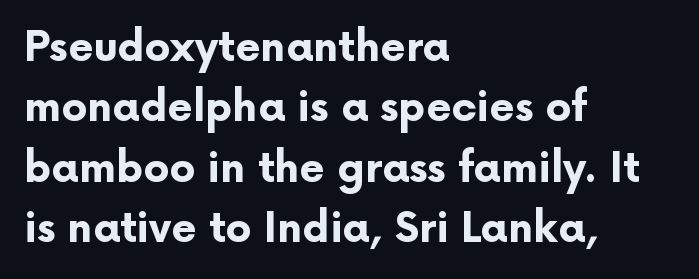
The image shows 41 px bold sans-serif type, upright; set left-aligned, normal line spacing (1.47x), normal letter spacing, not underlined; low stroke contrast and a medium x-height.
